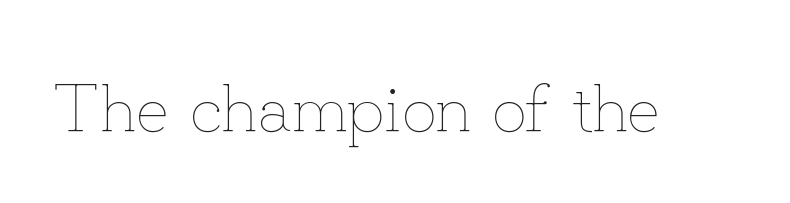
Q: Is the text bold? A: No.
Q: Is the text italic (slanted)? A: No, it is upright.
Q: Is the text underlined? A: No.
Q: Is the spacing between letters normal or unusually wide? A: Normal.
Q: Width (condensed, normal, or wide)? A: Normal.
Q: Stroke contrast? A: Low.
Q: x-height? A: Small.
Q: Monospaced? A: No.
